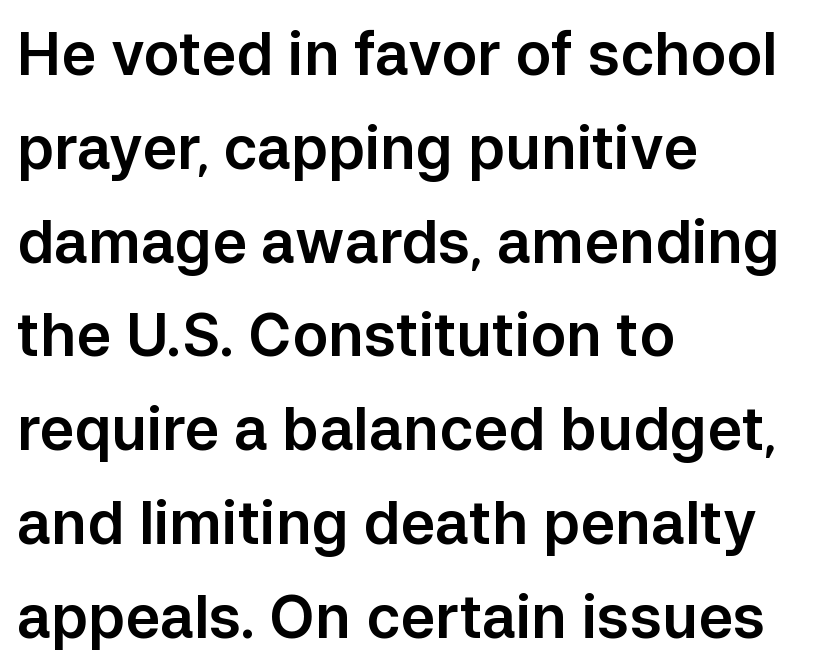
The lines sit at an ordinary, default distance from one another. Tracking here is standard; glyphs follow each other at the usual distance. Where is the straight margin? On the left. This sample has the flowing, uneven cadence of proportional lettering. The text was rendered using a sans face with plain stroke endings.
